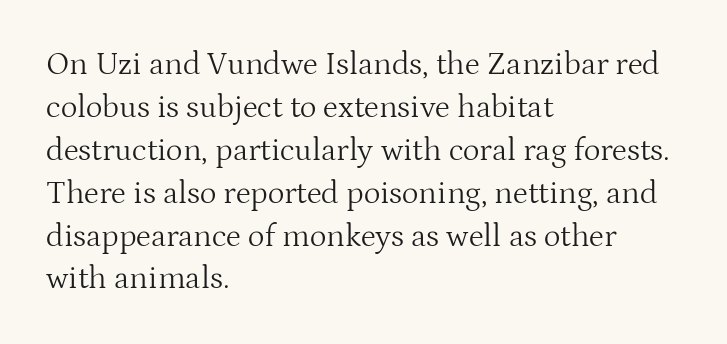
{"serif": "yes", "italic": "no", "bold": "no", "weight": "light", "width": "normal", "stroke_contrast": "medium", "x_height": "medium", "monospaced": "no", "underline": "no", "align": "left", "line_spacing": "normal", "line_spacing_ratio": 1.34, "letter_spacing": "normal", "letter_spacing_em": 0.0, "glyph_px": 32}
